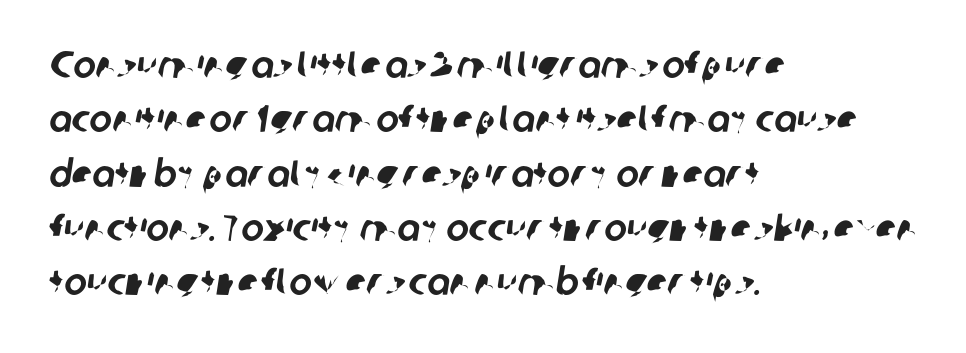
The image shows 38 px sans-serif type; set left-aligned, normal line spacing (1.43x), normal letter spacing, not underlined; low stroke contrast and a medium x-height.
